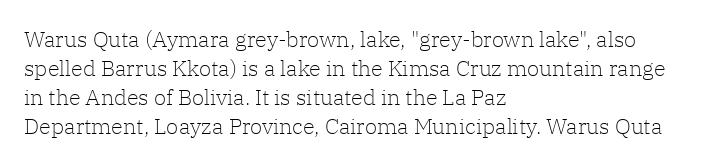
Tall strokes in this sample are plumb rather than angled. The passage shown has conventional tracking throughout. Every row of glyphs begins at an identical x-position on the left. A normal amount of white space separates one row of letters from the next. Type without underlining.
